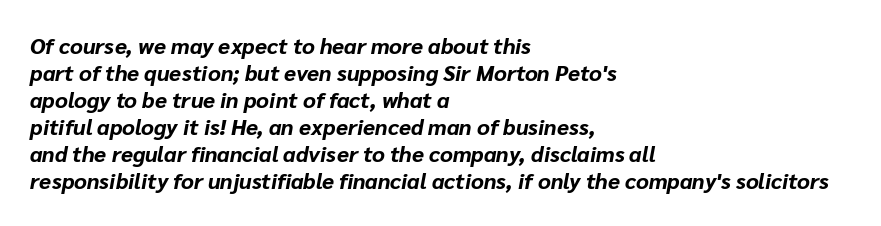
Q: Is the text bold? A: Yes.
Q: Is the text italic (slanted)? A: Yes, it leans right by about 10 degrees.
Q: Is the text underlined? A: No.
Q: How is the paragraph aligned? A: Left-aligned.
Q: Is the spacing between letters normal or unusually wide? A: Normal.
